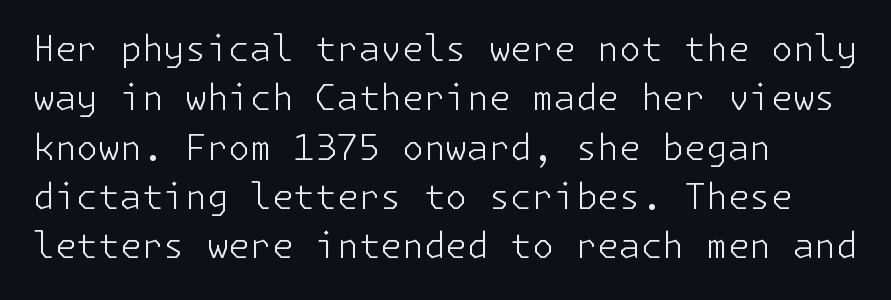
{"serif": "no", "italic": "no", "bold": "no", "weight": "light", "width": "normal", "stroke_contrast": "low", "x_height": "medium", "underline": "no", "align": "left", "line_spacing": "normal", "line_spacing_ratio": 1.41, "letter_spacing": "normal", "letter_spacing_em": 0.0, "glyph_px": 35}
